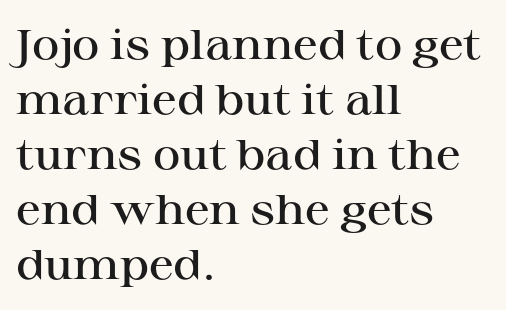
The image shows 42 px semibold, wide serif type, upright; set left-aligned, normal line spacing (1.31x), normal letter spacing, not underlined; high stroke contrast and a medium x-height.
